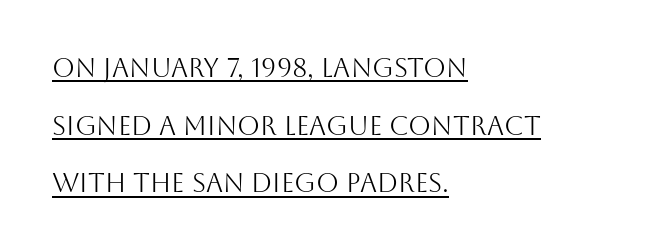
Q: Is the text bold? A: No.
Q: Is the text italic (slanted)? A: No, it is upright.
Q: Is the text underlined? A: Yes.
Q: How is the paragraph aligned? A: Left-aligned.
Q: Is the spacing between letters normal or unusually wide? A: Normal.
Q: Is the spacing between lines tight, normal or loose? A: Loose.
